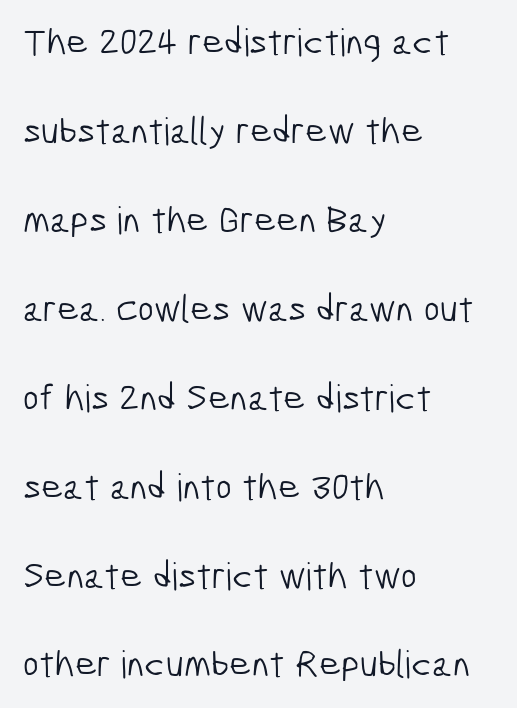
The image shows 38 px light, condensed sans-serif type; set left-aligned, loose line spacing (2.34x), normal letter spacing, not underlined; low stroke contrast and a medium x-height.
